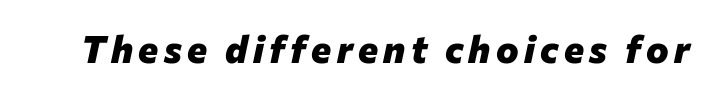
Q: Is the text bold? A: Yes.
Q: Is the text italic (slanted)? A: Yes, it leans right by about 12 degrees.
Q: Is the text underlined? A: No.
Q: Width (condensed, normal, or wide)? A: Normal.
Q: Stroke contrast? A: Low.
Q: x-height? A: Medium.
Q: Monospaced? A: No.
